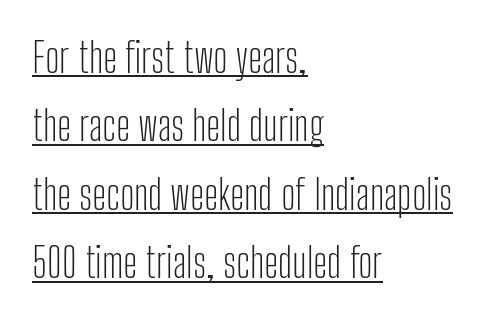
The image shows 41 px light, condensed sans-serif type, upright; set left-aligned, normal line spacing (1.67x), normal letter spacing, underlined; low stroke contrast and a medium x-height.
